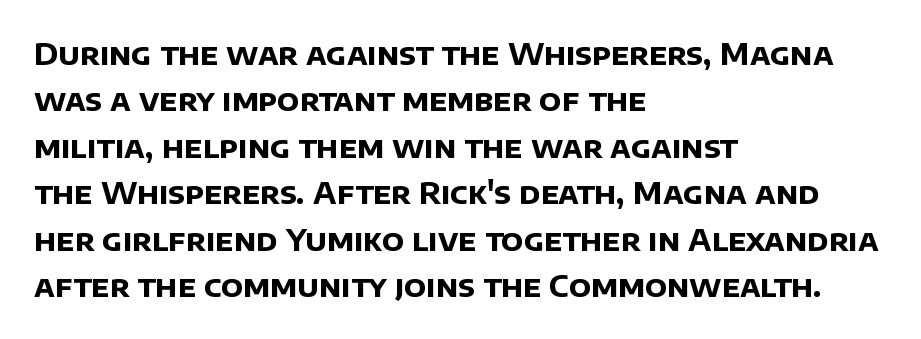
The image shows 30 px bold sans-serif type; set left-aligned, normal line spacing (1.55x), normal letter spacing, not underlined; low stroke contrast and a large x-height.
